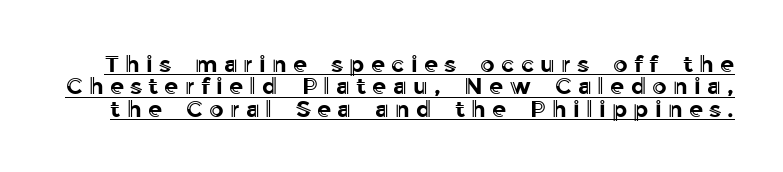
The image shows 23 px text type, upright; set tight line spacing (0.97x), unusually wide letter spacing (+0.27 em), underlined.
